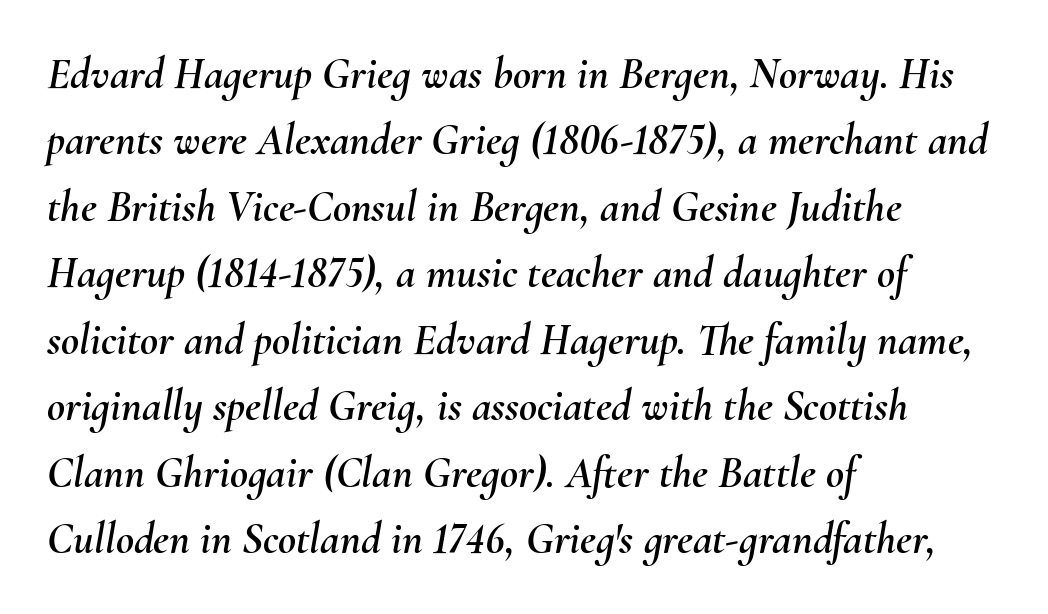
{"italic": "yes", "lean": "right", "slant_degrees": 10, "width": "normal", "stroke_contrast": "medium", "x_height": "small", "monospaced": "no", "underline": "no", "align": "left", "line_spacing": "normal", "line_spacing_ratio": 1.51, "letter_spacing": "normal", "letter_spacing_em": 0.0, "glyph_px": 44}
